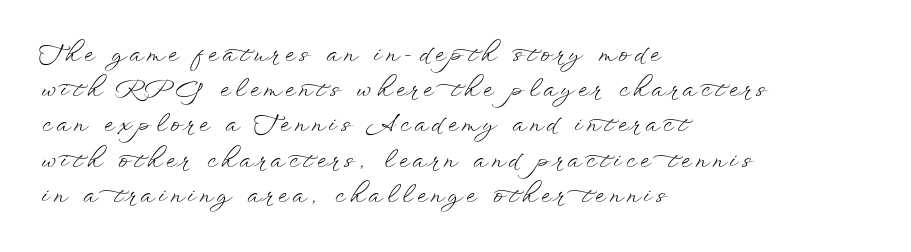
Someone cranked the tracking dial way up on this one. The letterforms sit at book weight or below. Horizontal bands of white between lines are of average thickness. Leftover space on each line is placed entirely after the last word. The area under the type is left untouched.
